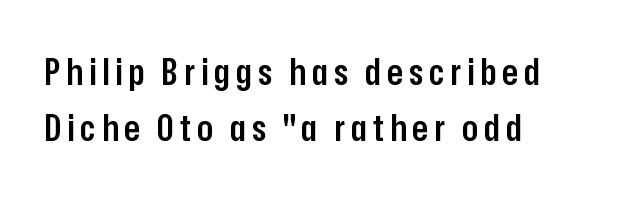
{"serif": "no", "italic": "no", "bold": "semi", "weight": "semibold", "width": "condensed", "stroke_contrast": "low", "x_height": "medium", "monospaced": "no", "underline": "no", "align": "left", "line_spacing": "normal", "line_spacing_ratio": 1.51, "glyph_px": 37}
